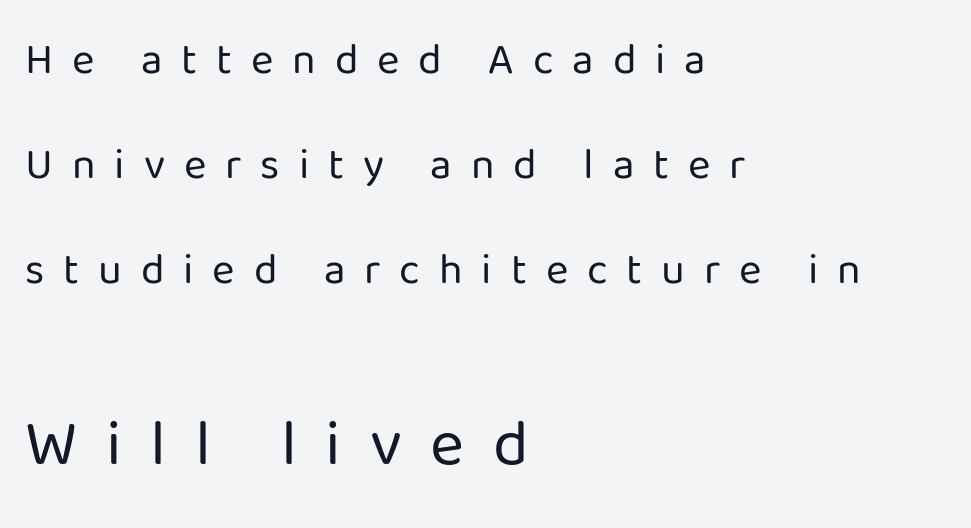
Q: Is the text bold? A: No.
Q: Is the text italic (slanted)? A: No, it is upright.
Q: Is the typeface a serif or a sans-serif typeface? A: Sans-serif.
Q: Is the text underlined? A: No.
Q: How is the paragraph aligned? A: Left-aligned.
Q: Is the spacing between letters normal or unusually wide? A: Unusually wide.
Q: Is the spacing between lines tight, normal or loose? A: Loose.
Q: Which block of text is set in a larger size, the first (top) or the second (bottom)? A: The second (bottom) one.
Q: Width (condensed, normal, or wide)? A: Normal.
Q: Stroke contrast? A: Low.
Q: x-height? A: Medium.
Q: Monospaced? A: No.
